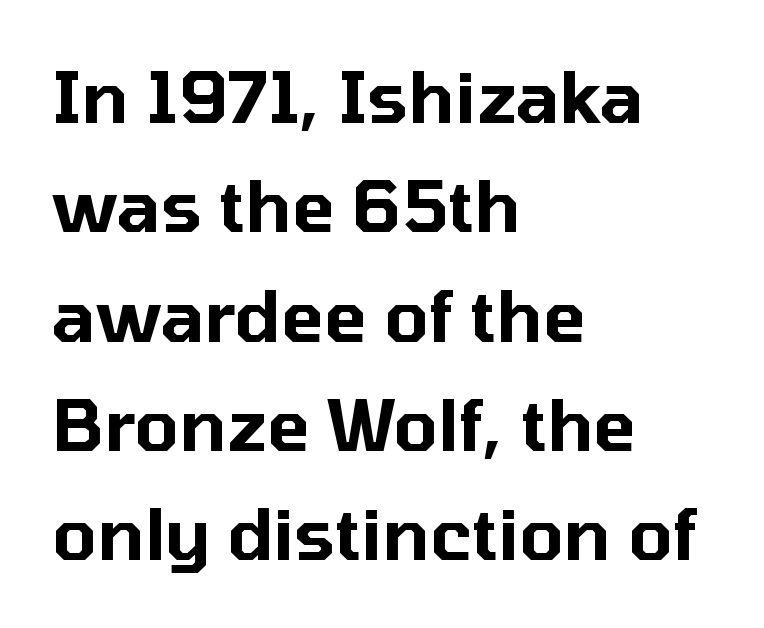
{"serif": "no", "italic": "no", "width": "normal", "stroke_contrast": "low", "x_height": "medium", "monospaced": "no", "underline": "no", "align": "left", "line_spacing": "normal", "line_spacing_ratio": 1.54, "letter_spacing": "normal", "letter_spacing_em": 0.0, "glyph_px": 71}
